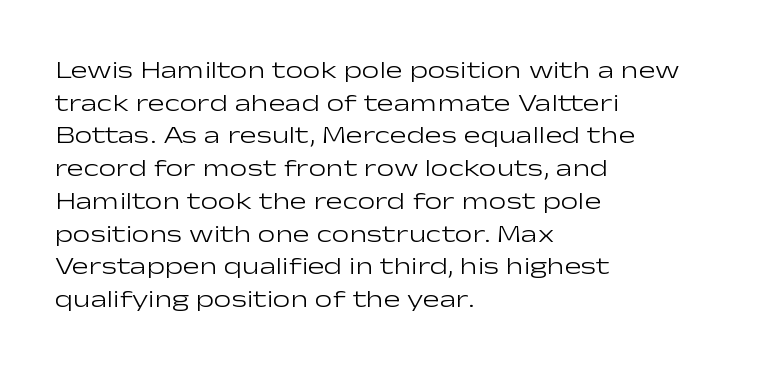
{"italic": "no", "bold": "no", "underline": "no", "align": "left", "line_spacing": "normal", "line_spacing_ratio": 1.31, "letter_spacing": "normal", "letter_spacing_em": 0.0, "glyph_px": 25}
